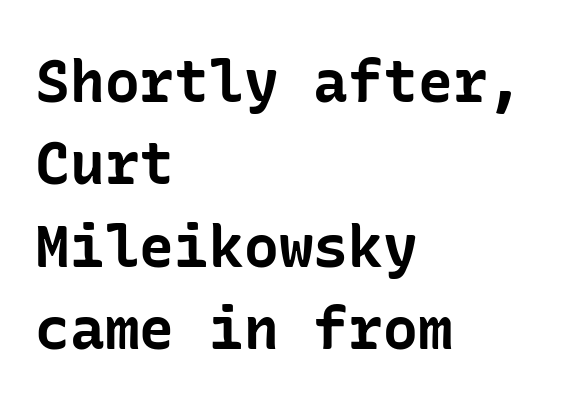
{"serif": "no", "italic": "no", "bold": "yes", "weight": "bold", "width": "normal", "stroke_contrast": "low", "x_height": "medium", "underline": "no", "align": "left", "line_spacing": "normal", "line_spacing_ratio": 1.42, "letter_spacing": "normal", "letter_spacing_em": 0.0, "glyph_px": 58}
